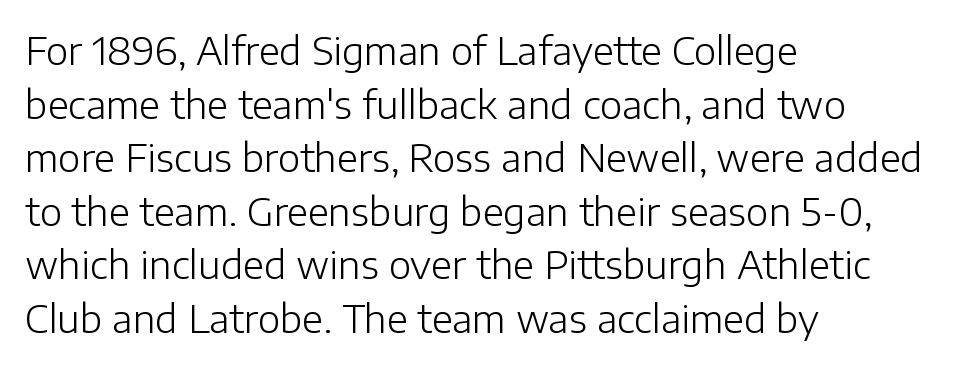
{"serif": "no", "italic": "no", "bold": "no", "weight": "light", "width": "normal", "stroke_contrast": "low", "x_height": "medium", "monospaced": "no", "underline": "no", "align": "left", "line_spacing": "normal", "line_spacing_ratio": 1.41, "letter_spacing": "normal", "letter_spacing_em": 0.0, "glyph_px": 38}
